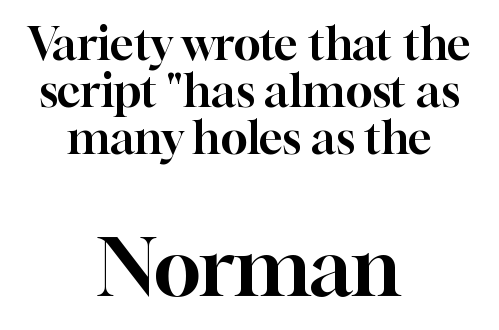
The image shows 78 px serif type, upright; set centered, tight line spacing (1.04x), normal letter spacing, not underlined; the second (bottom) block is 1.73x larger; high stroke contrast and a medium x-height.
